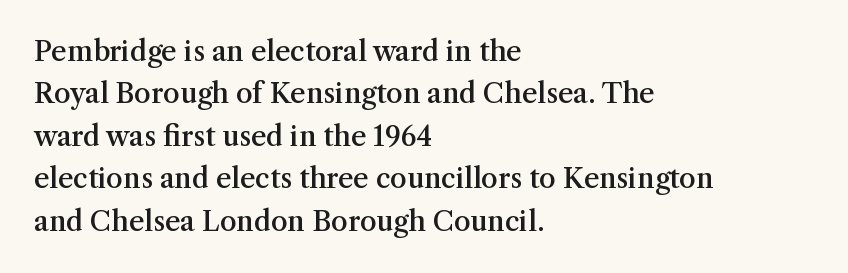
Q: Is the text bold? A: Semi-bold.
Q: Is the text italic (slanted)? A: No, it is upright.
Q: Is the text underlined? A: No.
Q: How is the paragraph aligned? A: Left-aligned.
Q: Is the spacing between letters normal or unusually wide? A: Normal.
Q: Is the spacing between lines tight, normal or loose? A: Normal.
